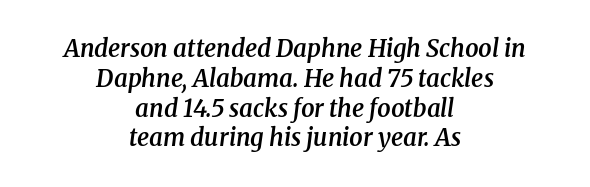
On the weight axis this lands at semibold, roughly 600. Typeset on center — no edge is straight. What stands out about the letter spacing? Nothing — it is the standard amount. The string is rendered with underlining switched off.
